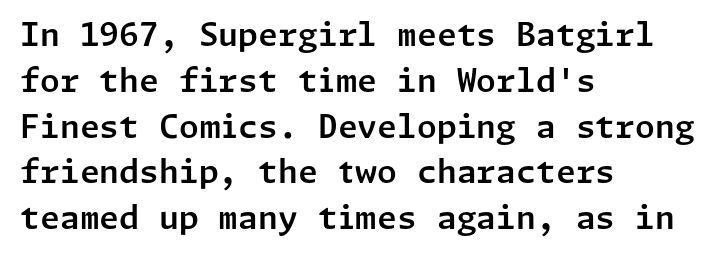
The image shows 32 px sans-serif type, upright; set left-aligned, normal line spacing (1.43x), normal letter spacing, not underlined; low stroke contrast and a medium x-height.
